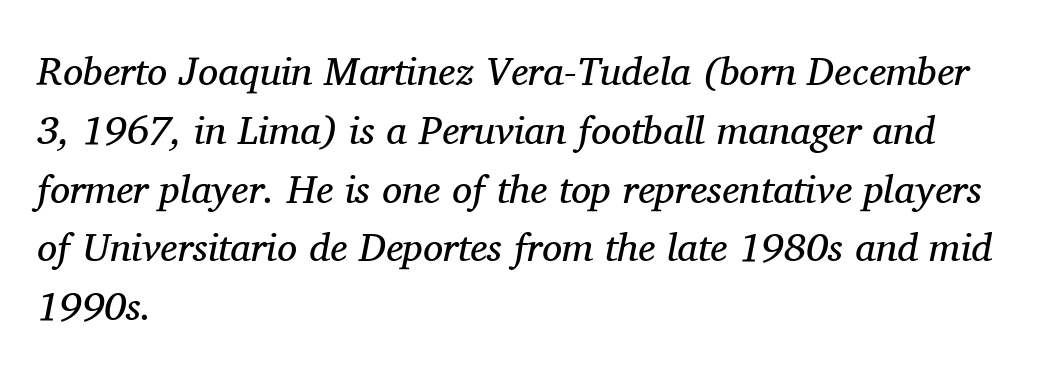
{"serif": "yes", "italic": "yes", "lean": "right", "slant_degrees": 11, "bold": "no", "weight": "regular", "width": "normal", "stroke_contrast": "medium", "x_height": "medium", "monospaced": "no", "underline": "no", "align": "left", "line_spacing": "normal", "line_spacing_ratio": 1.47, "letter_spacing": "normal", "letter_spacing_em": 0.0, "glyph_px": 40}
